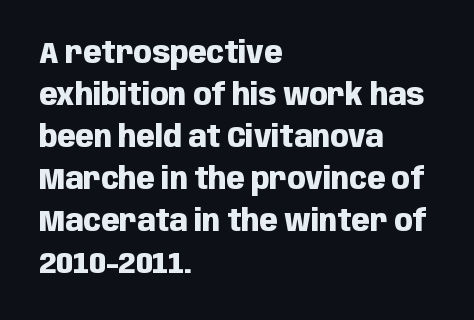
{"serif": "no", "italic": "no", "bold": "yes", "weight": "heavy", "width": "condensed", "stroke_contrast": "low", "x_height": "large", "monospaced": "no", "underline": "no", "align": "left", "line_spacing": "normal", "line_spacing_ratio": 1.4, "letter_spacing": "normal", "letter_spacing_em": 0.0, "glyph_px": 30}
